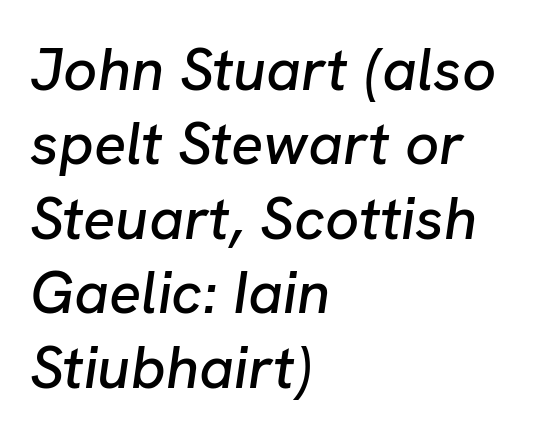
The image shows 60 px text type, italic (leaning right); set left-aligned, line spacing 1.24x, normal letter spacing, not underlined; low stroke contrast and a medium x-height.
